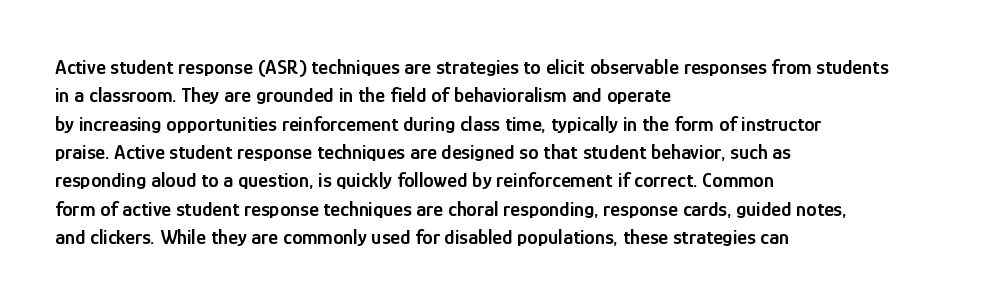
The image shows 21 px text type, upright; set left-aligned, normal line spacing (1.35x), normal letter spacing, not underlined.
